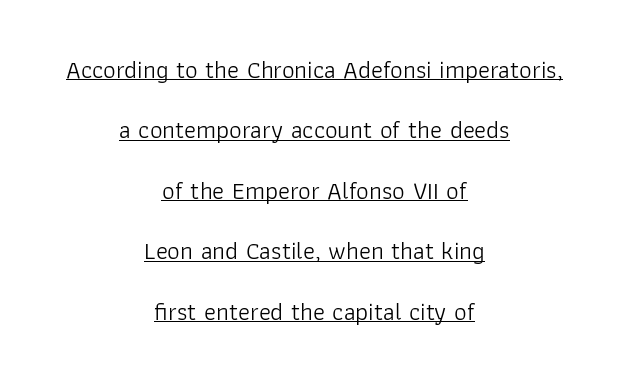
Underline: present. Is there any slant? The stems are plumb. Summary of vertical rhythm: relaxed, with wide interline spacing. Caption: multi-line text, centered on the measure.
